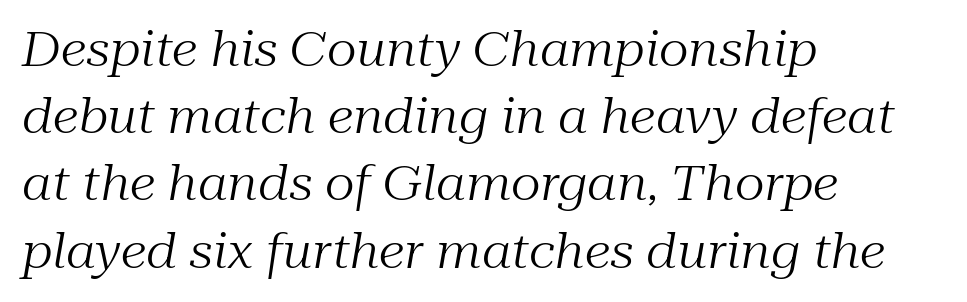
Caption: standard tracking, unaltered. Has an underline been added? It has not. Regular leading. Here the designer chose a conventional face with non-uniform glyph widths. The ragged edge is on the right, which tells us the setting is flush left. You can tell from the footed stems that serif type was used.
